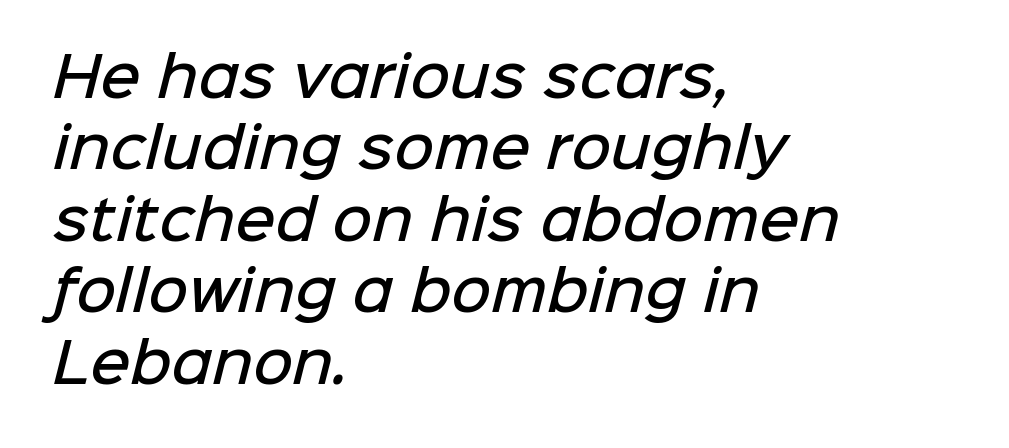
Caption: standard tracking, unaltered. The letters carry no serifs — their stems end cleanly without finishing strokes. Students, this is semibold: more ink than regular, less than bold. These lines are set flush left with a ragged right edge. The words here are not underlined.
